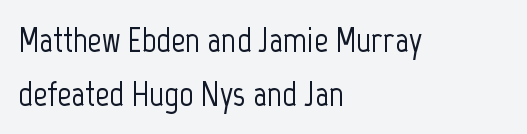
Q: Is the text italic (slanted)? A: No, it is upright.
Q: Is the typeface a serif or a sans-serif typeface? A: Sans-serif.
Q: Is the text underlined? A: No.
Q: How is the paragraph aligned? A: Left-aligned.
Q: Is the spacing between letters normal or unusually wide? A: Normal.
Q: Is the spacing between lines tight, normal or loose? A: Normal.
Q: Width (condensed, normal, or wide)? A: Condensed.
Q: Stroke contrast? A: Low.
Q: x-height? A: Medium.
Q: Monospaced? A: No.
